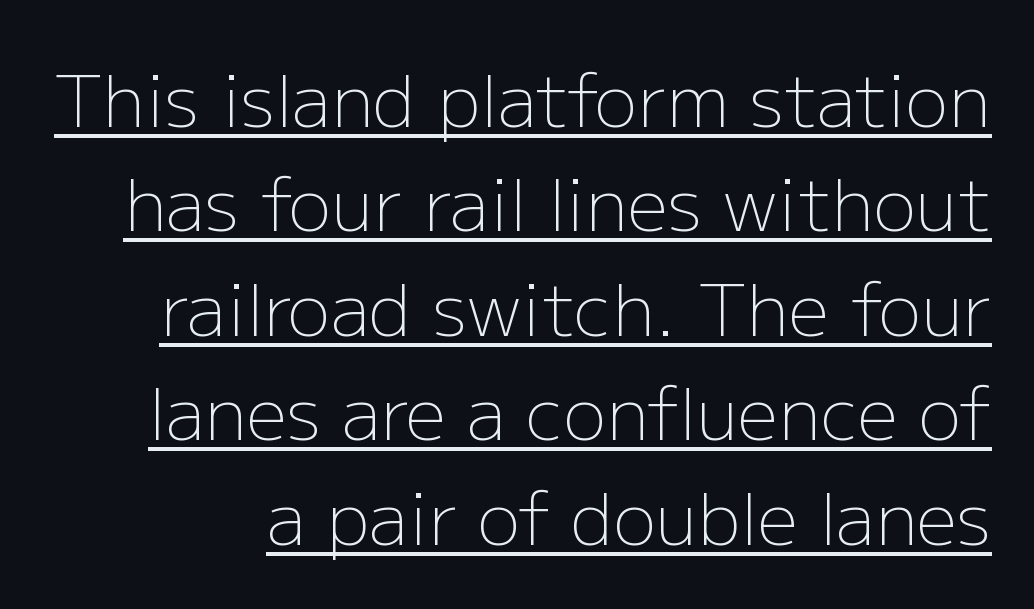
The image shows 72 px light sans-serif type, upright; set normal line spacing (1.45x), normal letter spacing, underlined; low stroke contrast and a medium x-height.
